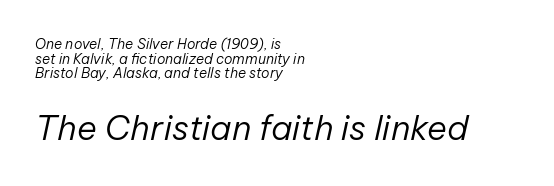
{"italic": "yes", "lean": "right", "slant_degrees": 12, "bold": "no", "weight": "regular", "width": "normal", "stroke_contrast": "low", "x_height": "medium", "monospaced": "no", "underline": "no", "align": "left", "line_spacing": "tight", "line_spacing_ratio": 1.05, "letter_spacing": "normal", "letter_spacing_em": 0.0, "larger_block": "second", "size_ratio": 2.43, "glyph_px": 34}
